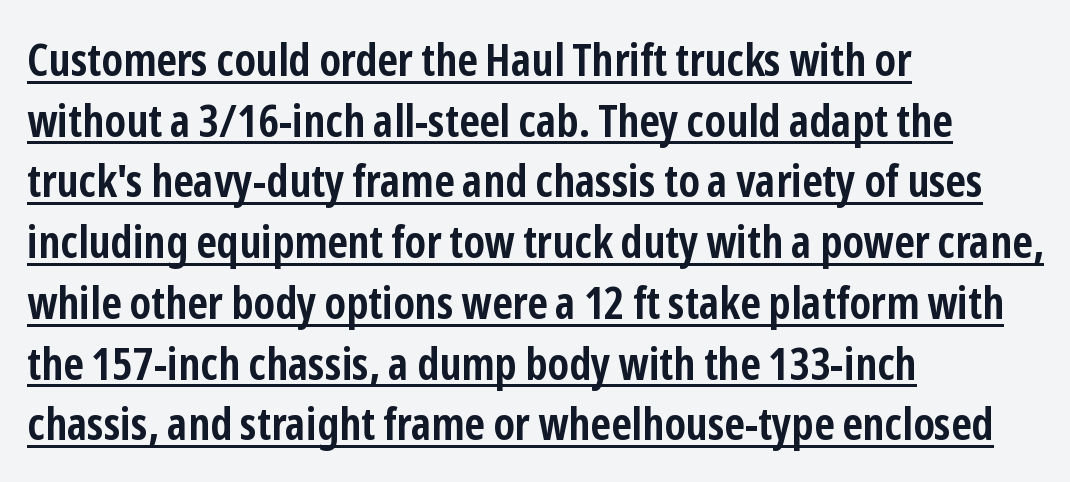
{"serif": "no", "italic": "no", "bold": "yes", "weight": "semibold", "width": "condensed", "stroke_contrast": "low", "x_height": "medium", "monospaced": "no", "underline": "yes", "align": "left", "line_spacing": "normal", "line_spacing_ratio": 1.35, "letter_spacing": "normal", "letter_spacing_em": 0.0, "glyph_px": 45}
